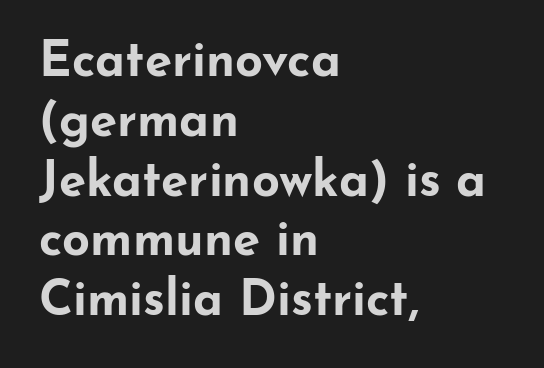
{"serif": "no", "italic": "no", "bold": "yes", "weight": "bold", "width": "wide", "stroke_contrast": "low", "x_height": "small", "monospaced": "no", "underline": "no", "align": "left", "line_spacing_ratio": 1.22, "letter_spacing": "normal", "letter_spacing_em": 0.0, "glyph_px": 49}
